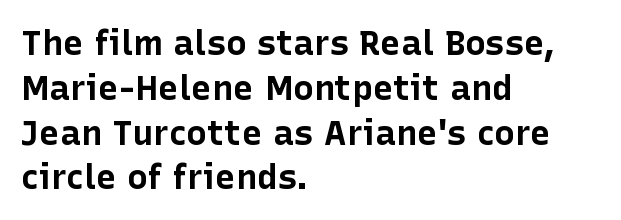
Caption: standard tracking, unaltered. Leading matches the norm, producing a regular column. Examine the stroke ends and you'll find no serifs. Notice how the passage keeps a crisp vertical edge on the left only. The glyphs are unaccompanied by any horizontal stroke below them. Notice how the stems are strictly vertical — no italics here.
